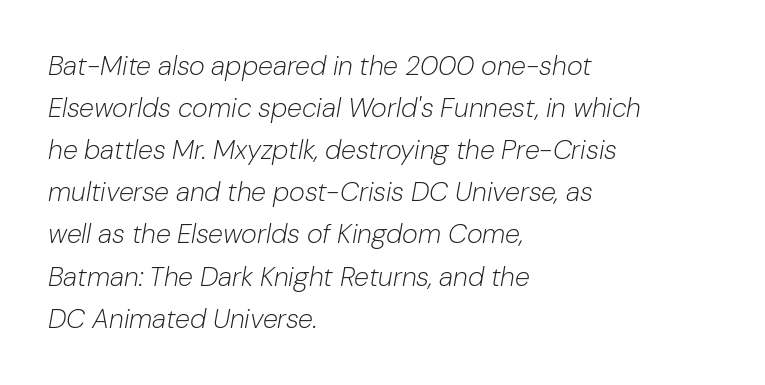
The image shows 27 px text type, italic (leaning right); set left-aligned, normal line spacing (1.56x), normal letter spacing, not underlined.
